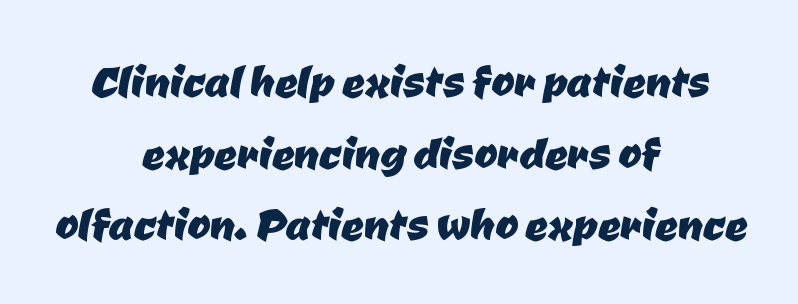
The image shows 56 px sans-serif type; set centered, normal line spacing (1.28x), normal letter spacing, not underlined; low stroke contrast and a medium x-height.
